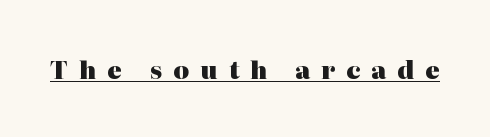
When letters stand straight like this, we call the style roman or upright. Notice how a bar underscores the lettering throughout. The font is running at its bold setting. Display-style spreading of the glyphs; the letterfit is very open.
